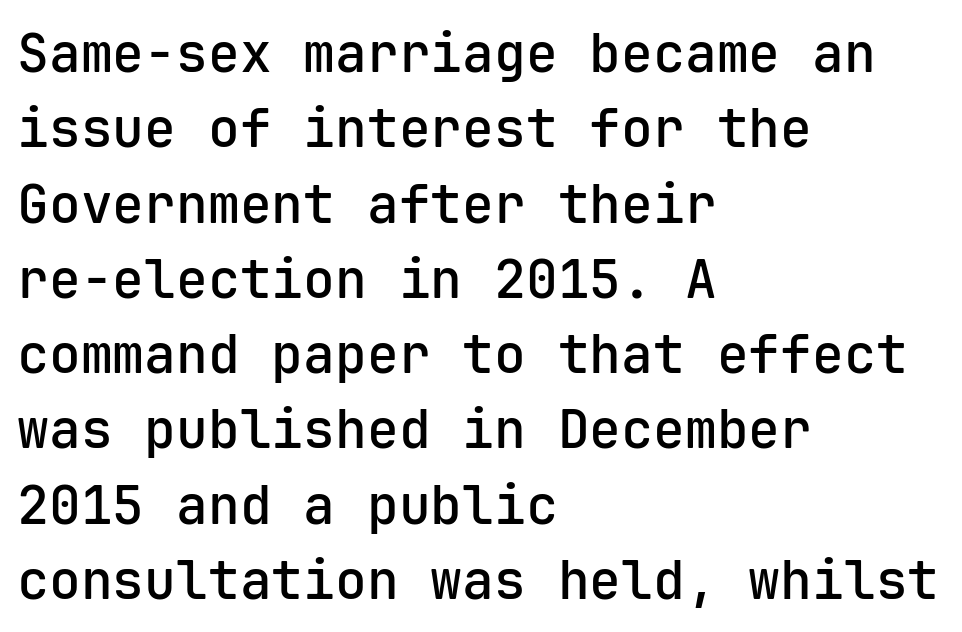
Nope, not italic — everything's standing straight. Is this a fixed-width face? Yes — each glyph sits in an identical cell. Typesetter's note: demi weight, one step under bold. The characters display no serif detailing; their extremities are plain. The space beneath each line is pristine and unruled.
